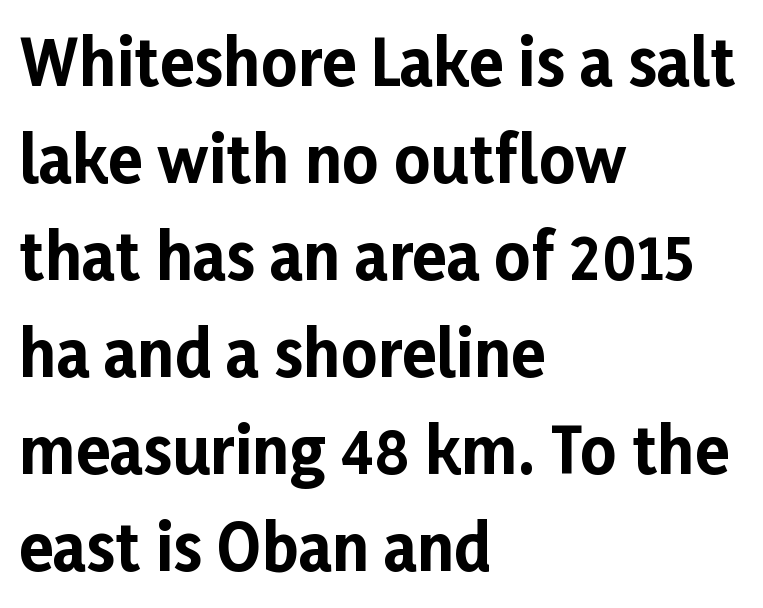
Spacing verdict: proportional, widths tailored to each character. Compared with typical paragraphs, the rows here are spaced about the same. One-word summary of the alignment: left. The glyphs have the mass of a bold cut. Unlike italic type, these characters show no tilt at all. To sum up the face: it is a sans, with no serifs.
